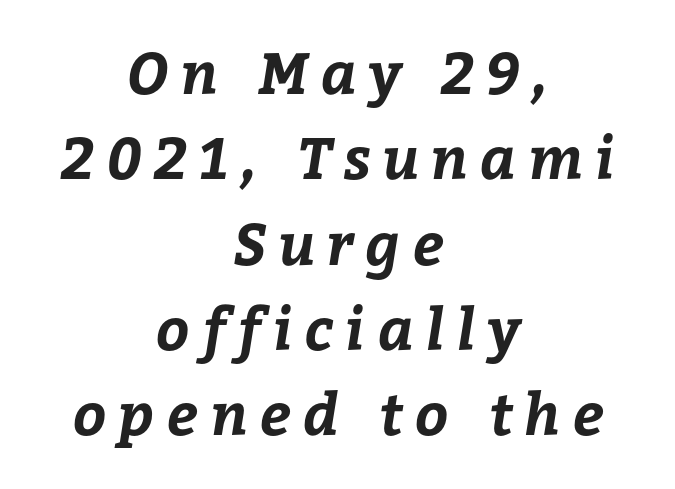
The image shows 58 px bold type; set centered, normal line spacing (1.47x), unusually wide letter spacing (+0.21 em), not underlined; low stroke contrast and a medium x-height.
